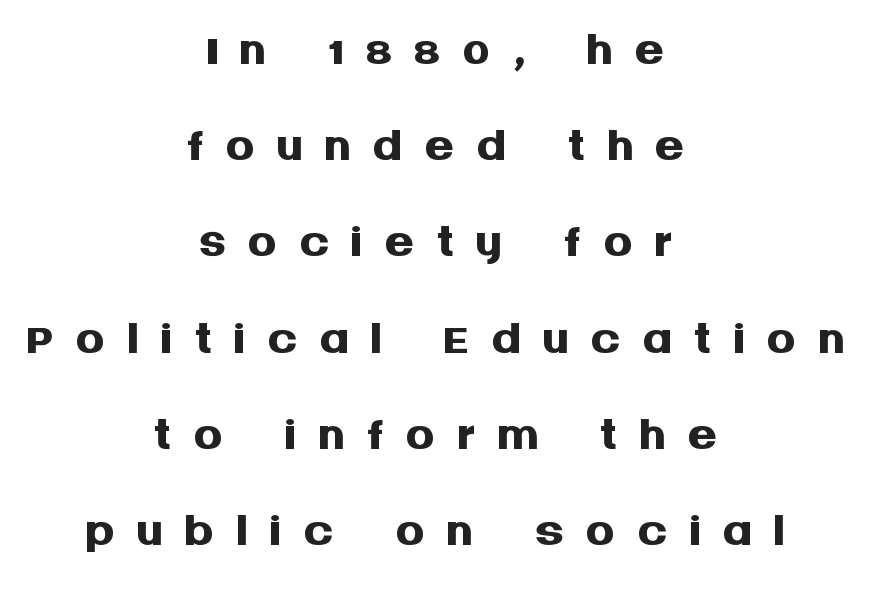
{"serif": "no", "italic": "no", "bold": "yes", "weight": "semibold", "width": "normal", "stroke_contrast": "medium", "x_height": "large", "monospaced": "no", "underline": "no", "align": "center", "line_spacing": "normal", "line_spacing_ratio": 1.3, "letter_spacing": "wide", "letter_spacing_em": 0.28, "glyph_px": 74}
